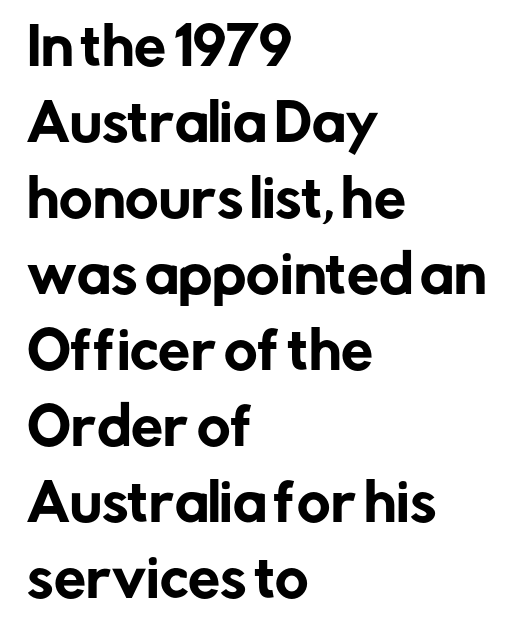
The vertical gap from one line to the next is medium. Nothing unusual about the tracking: characters are spaced as the font intends. The rendering uses natural spacing where letterforms have individual widths. The gap between lines stays unmarked. Regarding serifs, this sample does without them.
